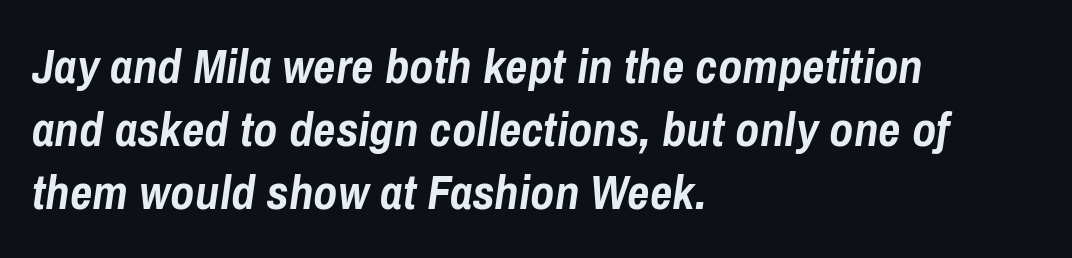
Q: Is the text bold? A: Yes.
Q: Is the text italic (slanted)? A: Yes, it leans right by about 8 degrees.
Q: Is the text underlined? A: No.
Q: How is the paragraph aligned? A: Left-aligned.
Q: Is the spacing between letters normal or unusually wide? A: Normal.
Q: Is the spacing between lines tight, normal or loose? A: Normal.
Q: Width (condensed, normal, or wide)? A: Condensed.
Q: Stroke contrast? A: Low.
Q: x-height? A: Medium.
Q: Monospaced? A: No.
